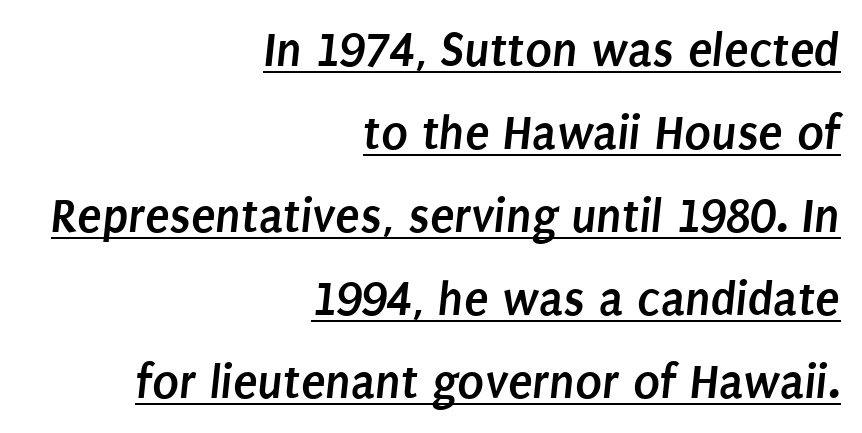
Q: Is the text bold? A: Yes.
Q: Is the typeface a serif or a sans-serif typeface? A: Sans-serif.
Q: Is the text underlined? A: Yes.
Q: How is the paragraph aligned? A: Right-aligned.
Q: Is the spacing between letters normal or unusually wide? A: Normal.
Q: Is the spacing between lines tight, normal or loose? A: Normal.
Q: Width (condensed, normal, or wide)? A: Condensed.
Q: Stroke contrast? A: Low.
Q: x-height? A: Large.
Q: Monospaced? A: No.
